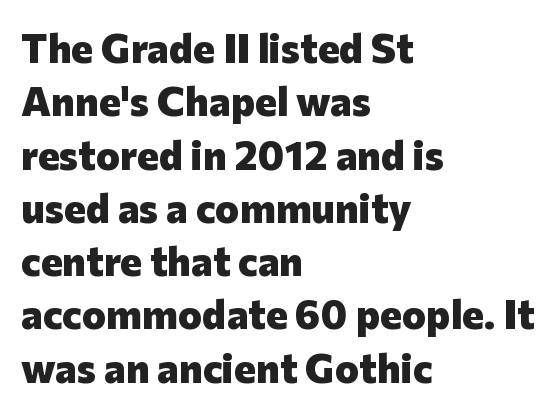
Q: Is the text bold? A: Yes.
Q: Is the text italic (slanted)? A: No, it is upright.
Q: Is the typeface a serif or a sans-serif typeface? A: Sans-serif.
Q: Is the text underlined? A: No.
Q: How is the paragraph aligned? A: Left-aligned.
Q: Is the spacing between letters normal or unusually wide? A: Normal.
Q: Is the spacing between lines tight, normal or loose? A: Normal.
Q: Width (condensed, normal, or wide)? A: Normal.
Q: Stroke contrast? A: Low.
Q: x-height? A: Medium.
Q: Monospaced? A: No.
